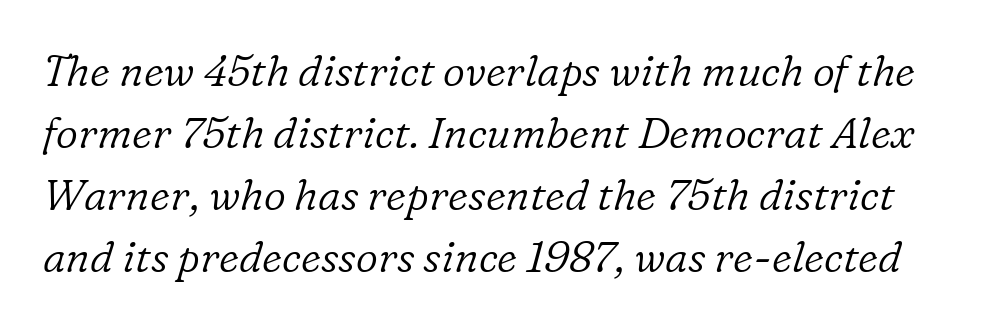
{"serif": "yes", "italic": "yes", "lean": "right", "slant_degrees": 16, "bold": "no", "weight": "light", "width": "normal", "stroke_contrast": "low", "x_height": "medium", "monospaced": "no", "underline": "no", "line_spacing": "normal", "line_spacing_ratio": 1.44, "letter_spacing": "normal", "letter_spacing_em": 0.0, "glyph_px": 43}
